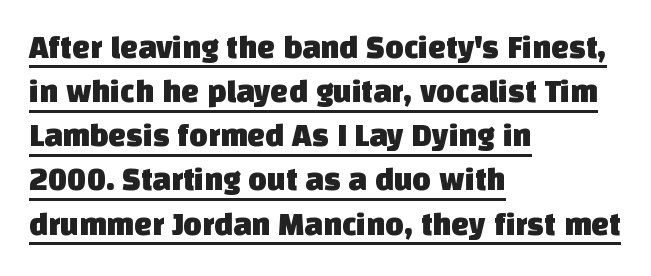
{"serif": "no", "width": "normal", "stroke_contrast": "low", "x_height": "large", "monospaced": "no", "underline": "yes", "align": "left", "line_spacing": "normal", "line_spacing_ratio": 1.38, "letter_spacing": "normal", "letter_spacing_em": 0.0, "glyph_px": 32}
